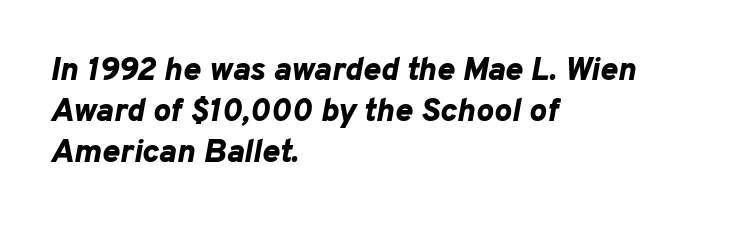
{"italic": "yes", "lean": "right", "slant_degrees": 10, "bold": "yes", "weight": "bold", "width": "normal", "stroke_contrast": "low", "x_height": "medium", "monospaced": "no", "underline": "no", "align": "left", "line_spacing": "normal", "line_spacing_ratio": 1.25, "letter_spacing": "normal", "letter_spacing_em": 0.0, "glyph_px": 33}
